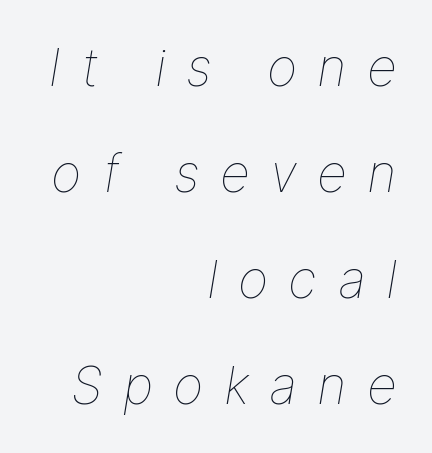
Compared with typical paragraphs, the rows here are farther apart. The rendering applies a slant to the glyphs. Weight: not bold — regular or lighter. Tracking here is generous; glyphs stand well apart from one another. Leftover space on each line is placed entirely before the opening word. Do the characters align in a grid? No, the font is proportional.
